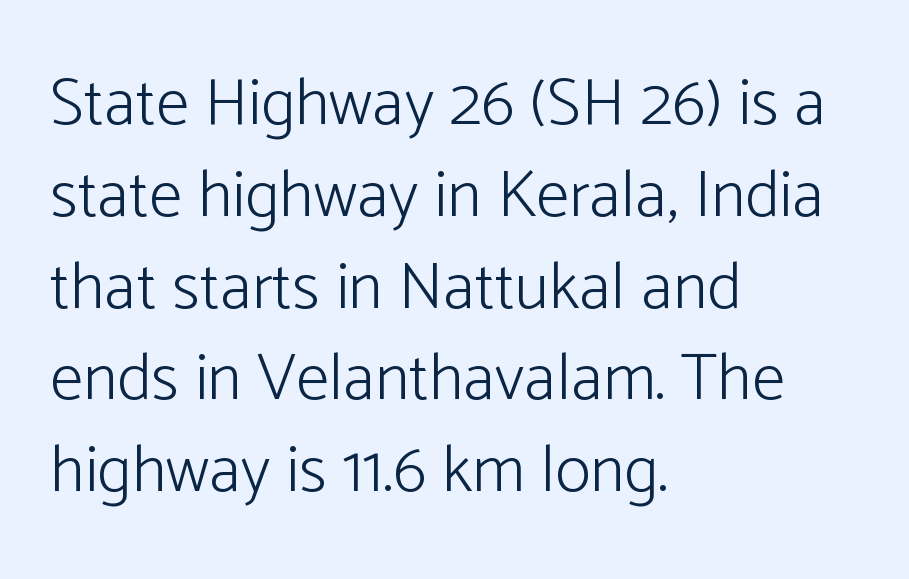
The image shows 67 px light sans-serif type, upright; set left-aligned, normal line spacing (1.37x), normal letter spacing, not underlined; low stroke contrast and a medium x-height.
